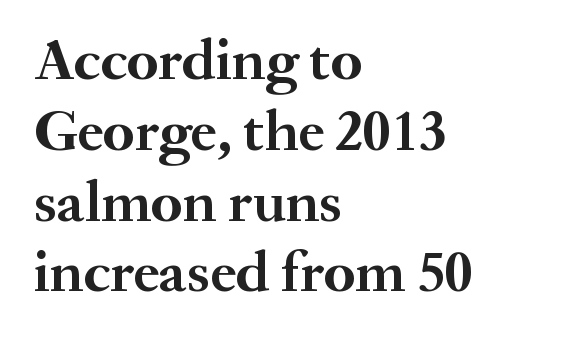
Q: Is the text bold? A: Yes.
Q: Is the text italic (slanted)? A: No, it is upright.
Q: Is the typeface a serif or a sans-serif typeface? A: Serif.
Q: Is the text underlined? A: No.
Q: How is the paragraph aligned? A: Left-aligned.
Q: Is the spacing between letters normal or unusually wide? A: Normal.
Q: Width (condensed, normal, or wide)? A: Normal.
Q: Stroke contrast? A: Medium.
Q: x-height? A: Small.
Q: Monospaced? A: No.
